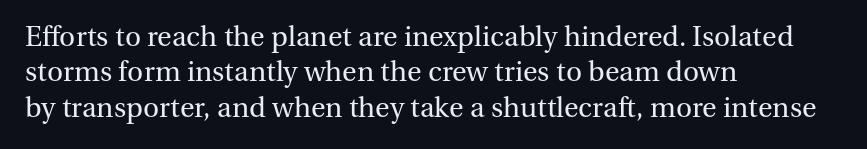
The image shows 28 px regular-weight serif type, upright; set left-aligned, normal line spacing (1.26x), normal letter spacing, not underlined; medium stroke contrast and a medium x-height.
